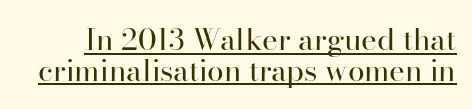
{"serif": "yes", "italic": "no", "bold": "no", "weight": "regular", "width": "normal", "stroke_contrast": "high", "x_height": "small", "monospaced": "no", "underline": "yes", "line_spacing": "tight", "line_spacing_ratio": 1.02, "letter_spacing": "normal", "letter_spacing_em": 0.0, "glyph_px": 30}
